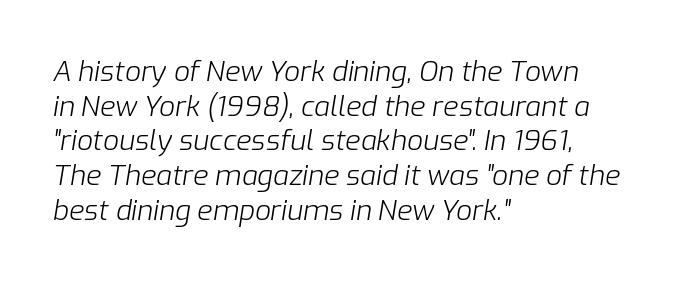
{"italic": "yes", "lean": "right", "slant_degrees": 9, "bold": "no", "weight": "light", "width": "normal", "stroke_contrast": "low", "x_height": "medium", "monospaced": "no", "underline": "no", "align": "left", "line_spacing_ratio": 1.24, "letter_spacing": "normal", "letter_spacing_em": 0.0, "glyph_px": 28}
